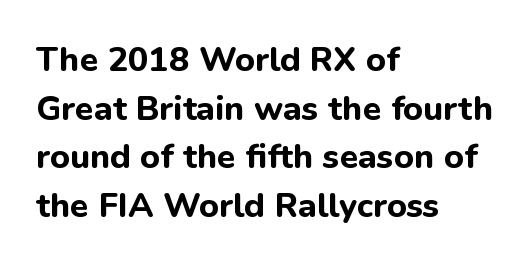
Q: Is the text bold? A: Yes.
Q: Is the text italic (slanted)? A: No, it is upright.
Q: Is the typeface a serif or a sans-serif typeface? A: Sans-serif.
Q: Is the text underlined? A: No.
Q: How is the paragraph aligned? A: Left-aligned.
Q: Is the spacing between letters normal or unusually wide? A: Normal.
Q: Is the spacing between lines tight, normal or loose? A: Normal.
Q: Width (condensed, normal, or wide)? A: Normal.
Q: Stroke contrast? A: Low.
Q: x-height? A: Medium.
Q: Monospaced? A: No.
